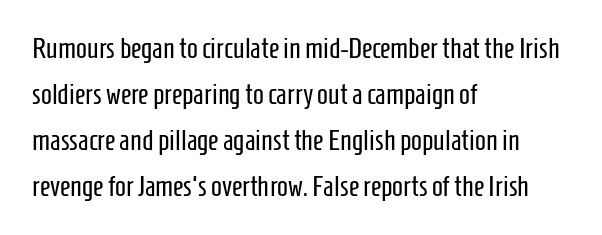
{"serif": "no", "italic": "no", "bold": "no", "weight": "regular", "width": "condensed", "stroke_contrast": "low", "x_height": "medium", "monospaced": "no", "underline": "no", "align": "left", "line_spacing": "normal", "line_spacing_ratio": 1.59, "letter_spacing": "normal", "letter_spacing_em": 0.0, "glyph_px": 29}
